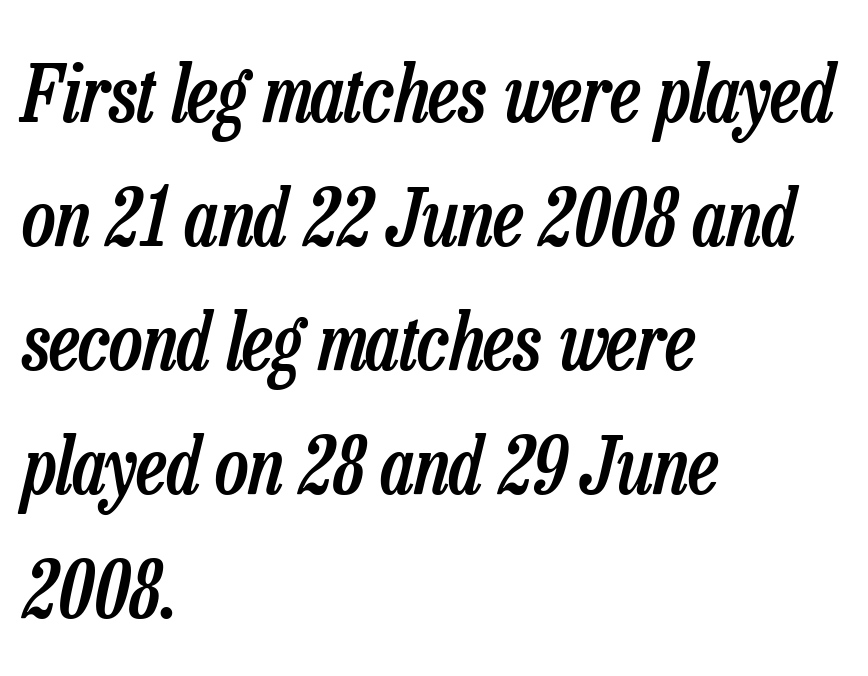
{"italic": "yes", "lean": "right", "slant_degrees": 13, "bold": "semi", "weight": "semibold", "width": "condensed", "stroke_contrast": "low", "x_height": "medium", "monospaced": "no", "underline": "no", "align": "left", "line_spacing": "normal", "line_spacing_ratio": 1.57, "letter_spacing": "normal", "letter_spacing_em": 0.0, "glyph_px": 79}
